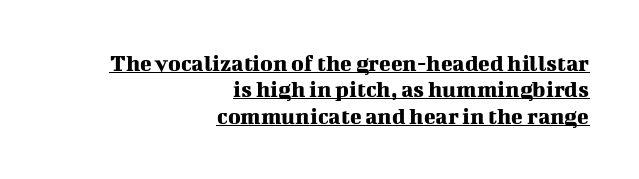
Q: Is the text italic (slanted)? A: No, it is upright.
Q: Is the text underlined? A: Yes.
Q: How is the paragraph aligned? A: Right-aligned.
Q: Is the spacing between letters normal or unusually wide? A: Normal.
Q: Is the spacing between lines tight, normal or loose? A: Tight.
